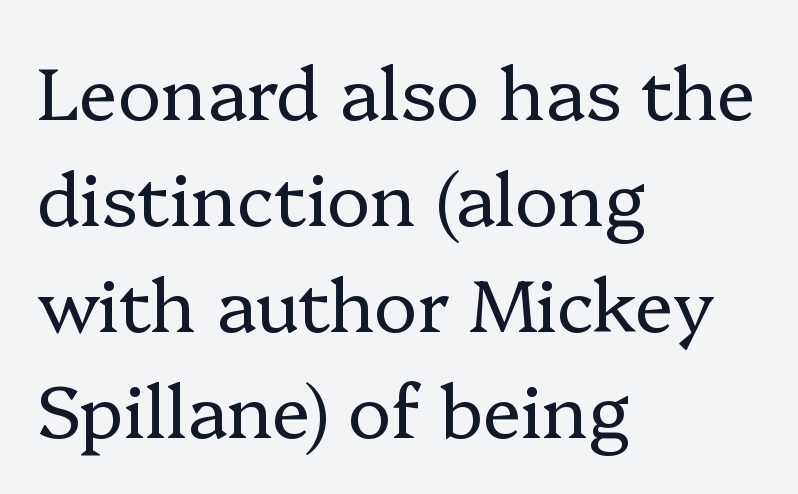
{"serif": "yes", "italic": "no", "bold": "no", "weight": "regular", "width": "normal", "stroke_contrast": "low", "x_height": "medium", "monospaced": "no", "underline": "no", "align": "left", "line_spacing": "normal", "line_spacing_ratio": 1.45, "letter_spacing": "normal", "letter_spacing_em": 0.0, "glyph_px": 73}
